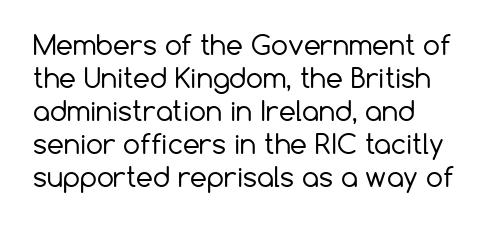
Q: Is the text bold? A: No.
Q: Is the text italic (slanted)? A: No, it is upright.
Q: Is the text underlined? A: No.
Q: How is the paragraph aligned? A: Left-aligned.
Q: Is the spacing between letters normal or unusually wide? A: Normal.
